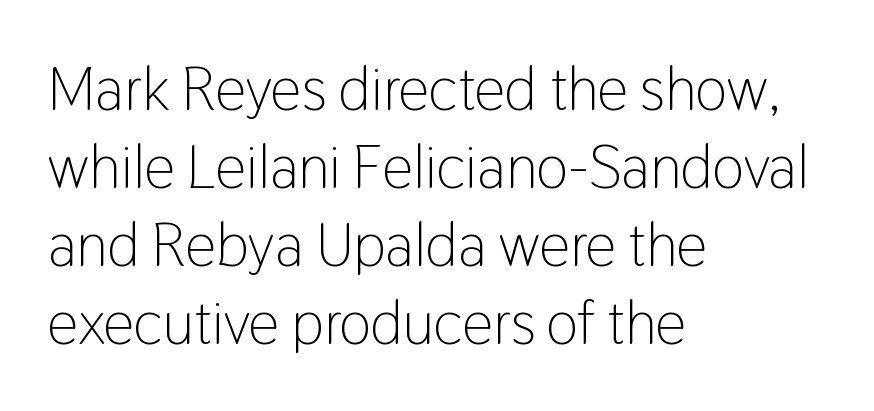
Upright lettering throughout. The typeface chosen for these lines omits serifs. The weight would be labelled regular, book, light, or lighter still. The face used here is proportionally spaced, like ordinary book or web type.
